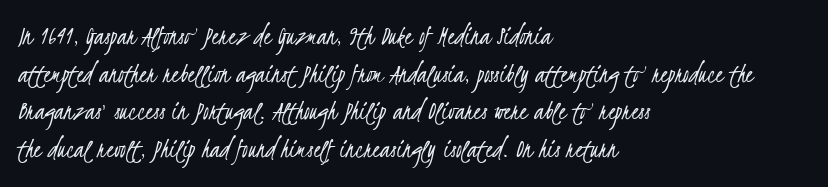
Q: Is the text bold? A: No.
Q: Is the typeface a serif or a sans-serif typeface? A: Sans-serif.
Q: Is the text underlined? A: No.
Q: How is the paragraph aligned? A: Left-aligned.
Q: Is the spacing between letters normal or unusually wide? A: Normal.
Q: Is the spacing between lines tight, normal or loose? A: Normal.
Q: Width (condensed, normal, or wide)? A: Condensed.
Q: Stroke contrast? A: Low.
Q: x-height? A: Small.
Q: Monospaced? A: No.
